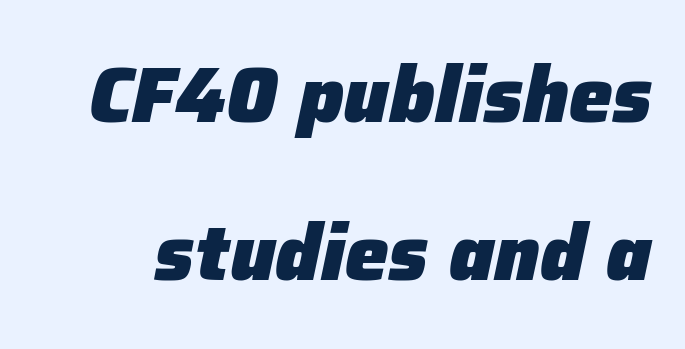
{"italic": "yes", "lean": "right", "slant_degrees": 12, "bold": "yes", "weight": "heavy", "width": "normal", "stroke_contrast": "low", "x_height": "medium", "monospaced": "no", "underline": "no", "line_spacing": "loose", "line_spacing_ratio": 2.03, "letter_spacing": "normal", "letter_spacing_em": 0.0, "glyph_px": 78}
